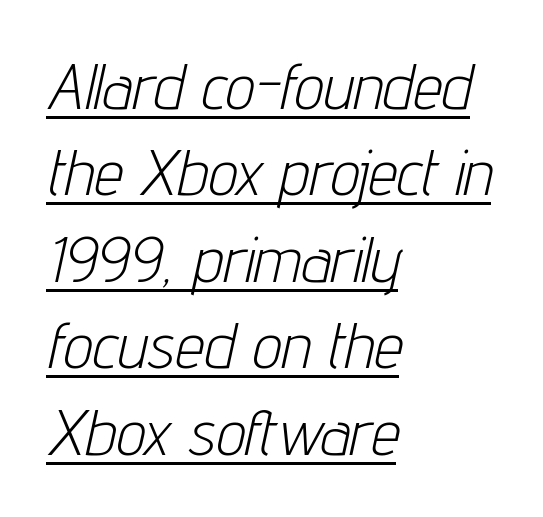
Q: Is the text bold? A: No.
Q: Is the text italic (slanted)? A: Yes, it leans right by about 12 degrees.
Q: Is the text underlined? A: Yes.
Q: How is the paragraph aligned? A: Left-aligned.
Q: Is the spacing between letters normal or unusually wide? A: Normal.
Q: Is the spacing between lines tight, normal or loose? A: Normal.
Q: Width (condensed, normal, or wide)? A: Condensed.
Q: Stroke contrast? A: Low.
Q: x-height? A: Medium.
Q: Monospaced? A: No.
